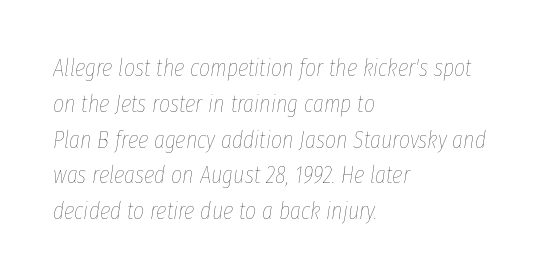
The image shows 24 px text type, italic (leaning right); set left-aligned, normal line spacing (1.49x), normal letter spacing, not underlined.
